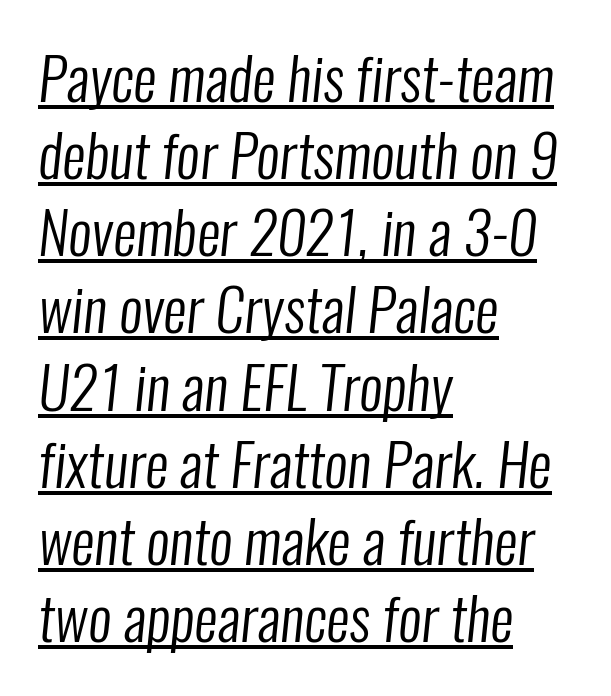
{"serif": "no", "bold": "no", "weight": "regular", "width": "condensed", "stroke_contrast": "low", "x_height": "medium", "monospaced": "no", "underline": "yes", "align": "left", "line_spacing": "normal", "line_spacing_ratio": 1.33, "letter_spacing": "normal", "letter_spacing_em": 0.0, "glyph_px": 58}
